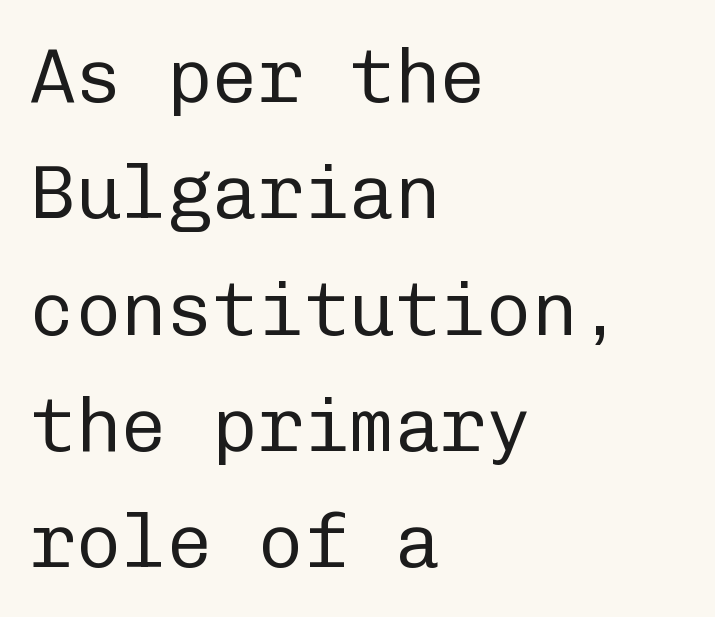
{"serif": "no", "italic": "no", "bold": "no", "weight": "regular", "width": "normal", "stroke_contrast": "low", "x_height": "medium", "monospaced": "yes", "underline": "no", "align": "left", "line_spacing": "normal", "line_spacing_ratio": 1.53, "letter_spacing": "normal", "letter_spacing_em": 0.0, "glyph_px": 76}
